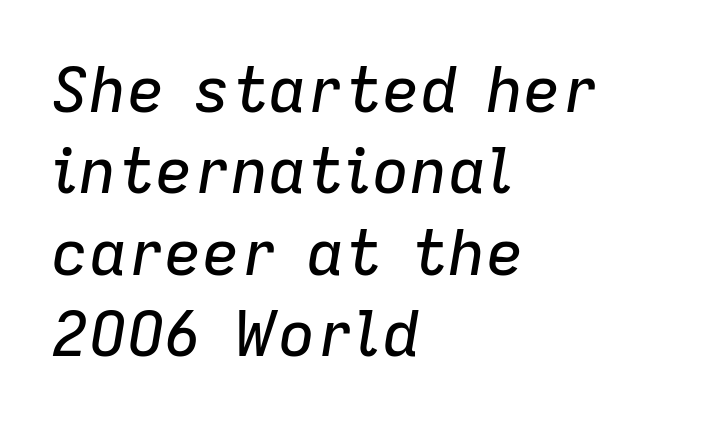
{"italic": "yes", "lean": "right", "slant_degrees": 9, "width": "normal", "stroke_contrast": "low", "x_height": "medium", "monospaced": "no", "underline": "no", "align": "left", "line_spacing": "normal", "line_spacing_ratio": 1.29, "letter_spacing": "normal", "letter_spacing_em": 0.0, "glyph_px": 63}
